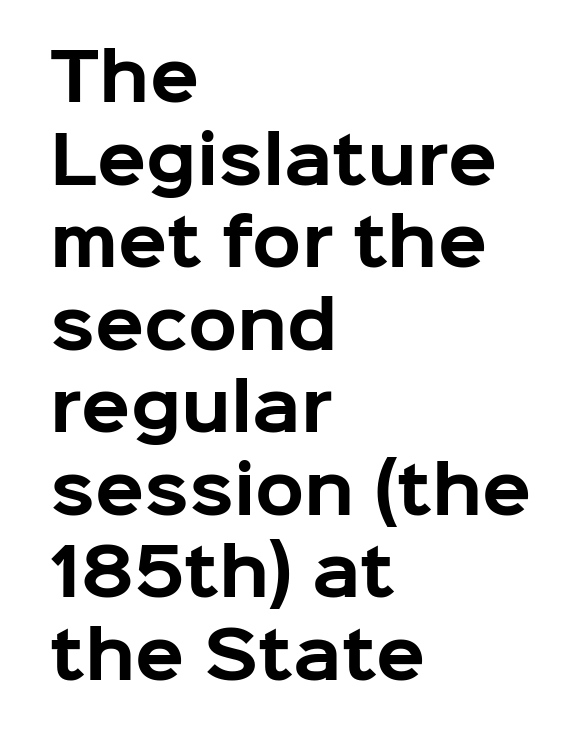
The image shows 64 px bold sans-serif type, upright; set left-aligned, normal line spacing (1.29x), normal letter spacing, not underlined; low stroke contrast and a medium x-height.
